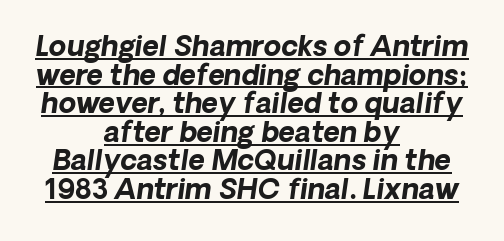
The image shows 28 px bold type, italic (leaning right); set centered, tight line spacing (1.02x), normal letter spacing, underlined; low stroke contrast and a medium x-height.
